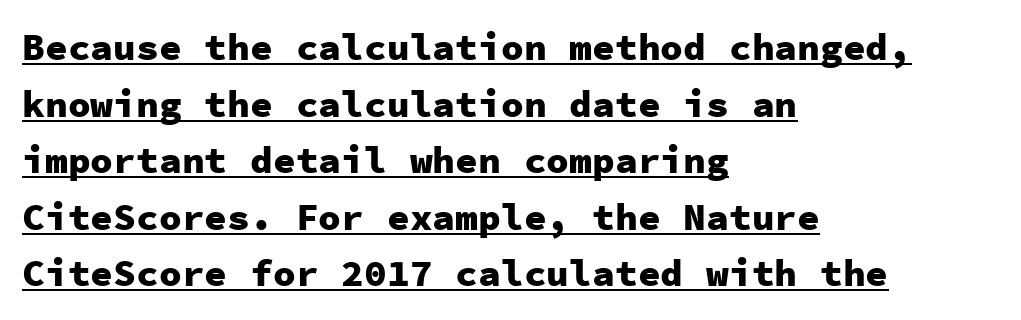
{"serif": "no", "italic": "no", "bold": "yes", "weight": "heavy", "width": "normal", "stroke_contrast": "low", "x_height": "medium", "monospaced": "yes", "underline": "yes", "align": "left", "line_spacing": "normal", "line_spacing_ratio": 1.49, "letter_spacing": "normal", "letter_spacing_em": 0.0, "glyph_px": 38}
